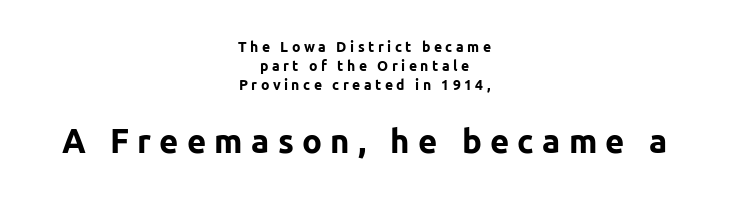
{"serif": "no", "italic": "no", "bold": "yes", "weight": "bold", "width": "normal", "stroke_contrast": "low", "x_height": "medium", "monospaced": "no", "underline": "no", "align": "center", "line_spacing": "normal", "line_spacing_ratio": 1.34, "letter_spacing": "wide", "letter_spacing_em": 0.25, "larger_block": "second", "size_ratio": 2.36, "glyph_px": 33}
